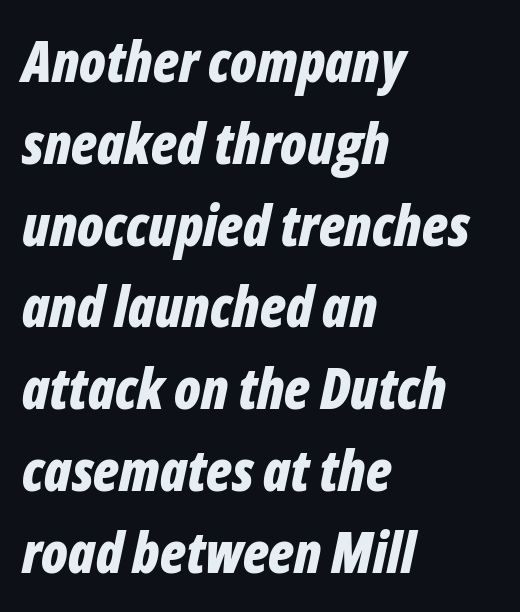
The image shows 56 px bold, condensed type, italic (leaning right); set left-aligned, normal line spacing (1.46x), normal letter spacing, not underlined; low stroke contrast and a medium x-height.
